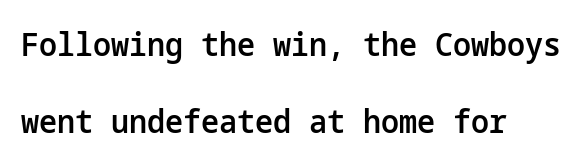
{"serif": "no", "italic": "no", "bold": "semi", "weight": "semibold", "width": "normal", "stroke_contrast": "low", "x_height": "medium", "underline": "no", "align": "left", "line_spacing": "loose", "line_spacing_ratio": 2.42, "letter_spacing": "normal", "letter_spacing_em": 0.0, "glyph_px": 32}
